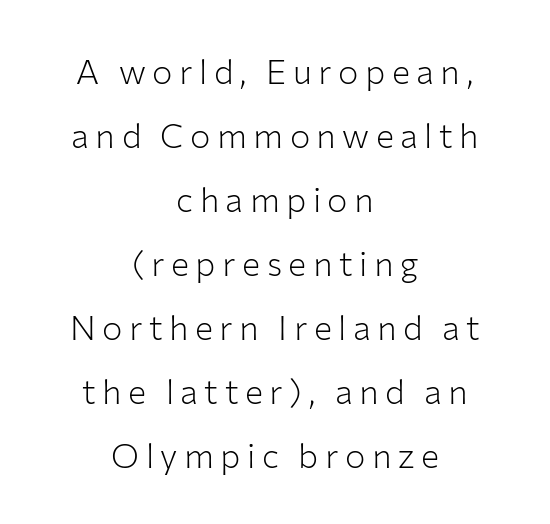
One-word summary of the alignment: center. Nobody drew a line under any word here. No feet cap the strokes, marking this as sans-serif type. Stems here are at most as thick as an everyday book face.
